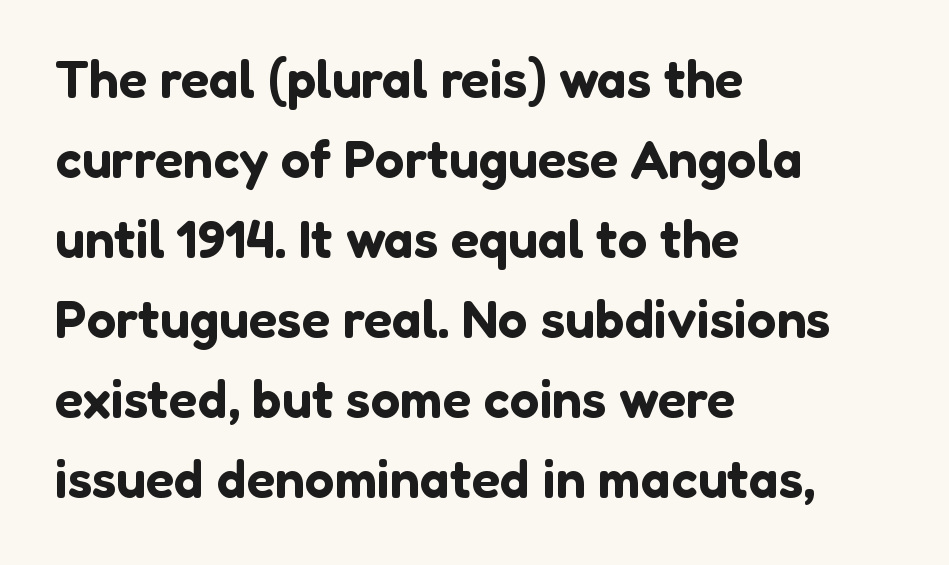
The image shows 53 px sans-serif type, upright; set left-aligned, normal line spacing (1.51x), normal letter spacing, not underlined; low stroke contrast and a medium x-height.
